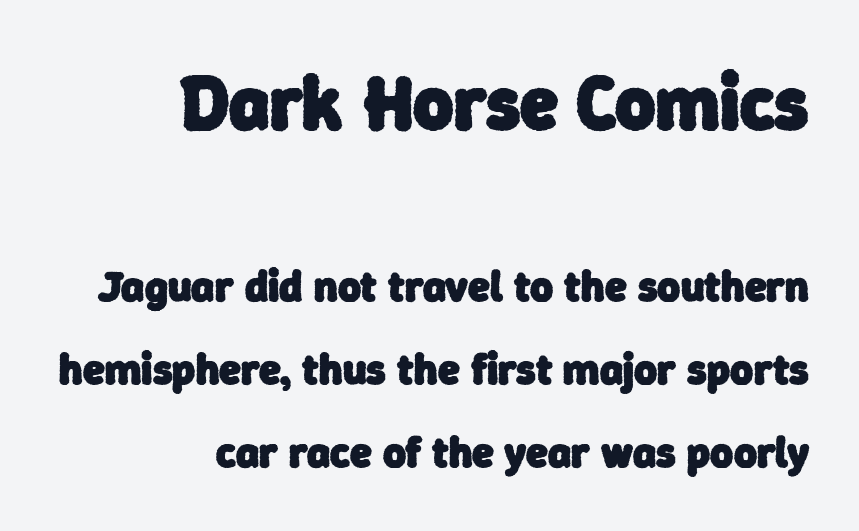
The image shows 77 px heavy sans-serif type; set right-aligned, line spacing 1.88x, normal letter spacing, not underlined; the first (top) block is 1.75x larger; low stroke contrast and a medium x-height.
